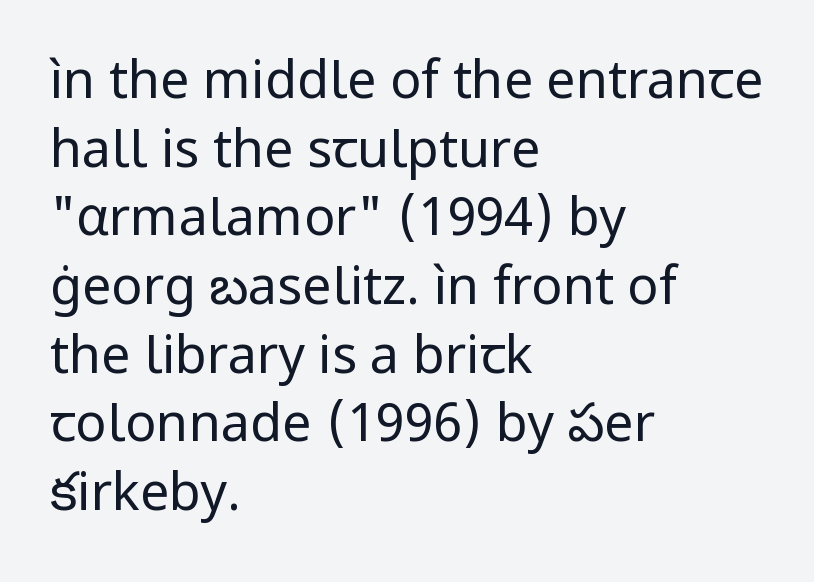
The lettering holds an erect, upright posture throughout. These lines keep a tight, regular rhythm from letter to letter. Lines of text with bare space underneath. Does the copy run flush right? No — it runs flush left. Bold? No — there's no thickening of the strokes. You could not count columns in this text — the font is proportionally spaced.
